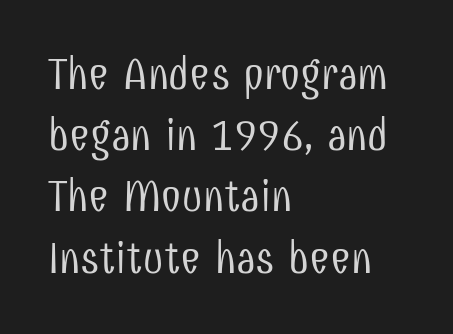
Q: Is the text bold? A: No.
Q: Is the text italic (slanted)? A: No, it is upright.
Q: Is the typeface a serif or a sans-serif typeface? A: Sans-serif.
Q: Is the text underlined? A: No.
Q: How is the paragraph aligned? A: Left-aligned.
Q: Is the spacing between letters normal or unusually wide? A: Normal.
Q: Is the spacing between lines tight, normal or loose? A: Normal.
Q: Width (condensed, normal, or wide)? A: Condensed.
Q: Stroke contrast? A: Low.
Q: x-height? A: Medium.
Q: Monospaced? A: No.
